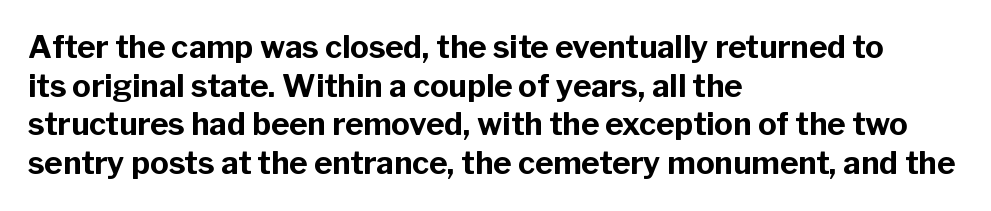
{"serif": "no", "italic": "no", "bold": "yes", "weight": "bold", "width": "normal", "stroke_contrast": "low", "x_height": "medium", "monospaced": "no", "underline": "no", "align": "left", "line_spacing": "normal", "line_spacing_ratio": 1.25, "letter_spacing": "normal", "letter_spacing_em": 0.0, "glyph_px": 31}
